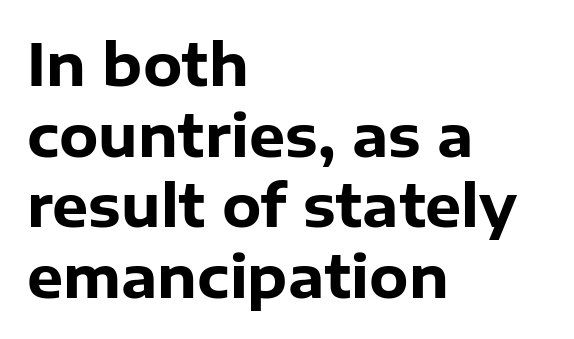
Q: Is the text bold? A: Yes.
Q: Is the text italic (slanted)? A: No, it is upright.
Q: Is the typeface a serif or a sans-serif typeface? A: Sans-serif.
Q: Is the text underlined? A: No.
Q: How is the paragraph aligned? A: Left-aligned.
Q: Is the spacing between letters normal or unusually wide? A: Normal.
Q: Width (condensed, normal, or wide)? A: Normal.
Q: Stroke contrast? A: Low.
Q: x-height? A: Medium.
Q: Monospaced? A: No.
